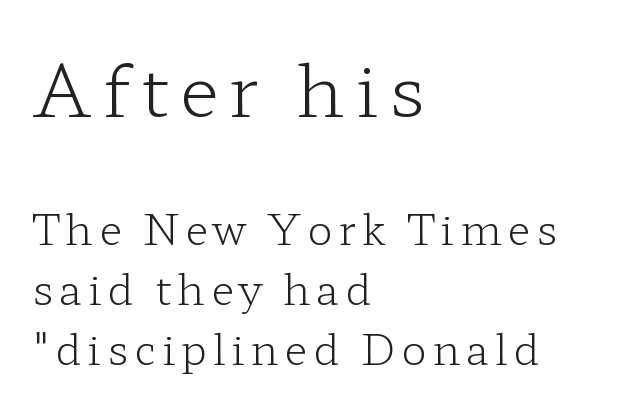
{"serif": "yes", "italic": "no", "bold": "no", "weight": "light", "width": "wide", "stroke_contrast": "low", "x_height": "medium", "monospaced": "no", "underline": "no", "align": "left", "line_spacing": "normal", "line_spacing_ratio": 1.44, "larger_block": "first", "size_ratio": 1.74, "glyph_px": 73}
